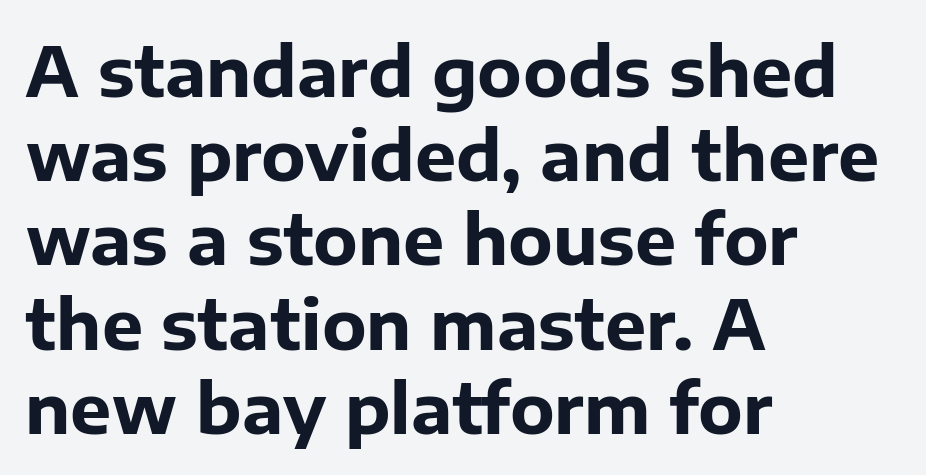
The image shows 69 px bold sans-serif type, upright; set left-aligned, line spacing 1.22x, normal letter spacing, not underlined; low stroke contrast and a medium x-height.
